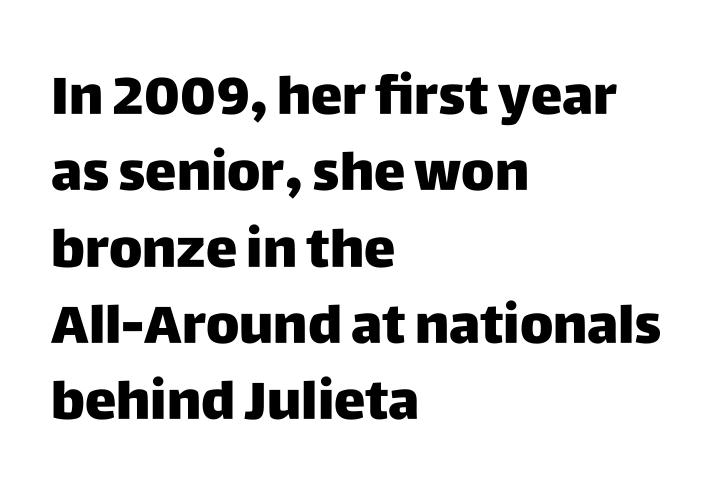
Q: Is the text bold? A: Yes.
Q: Is the text italic (slanted)? A: No, it is upright.
Q: Is the typeface a serif or a sans-serif typeface? A: Sans-serif.
Q: Is the text underlined? A: No.
Q: How is the paragraph aligned? A: Left-aligned.
Q: Is the spacing between letters normal or unusually wide? A: Normal.
Q: Is the spacing between lines tight, normal or loose? A: Normal.
Q: Width (condensed, normal, or wide)? A: Normal.
Q: Stroke contrast? A: Low.
Q: x-height? A: Large.
Q: Monospaced? A: No.
